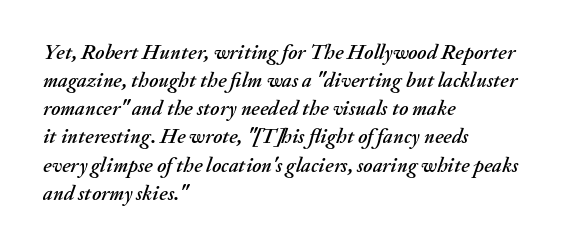
Horizontal bands of white between lines are of average thickness. Short and long lines alike share a common starting point at left. A typesetter would mark this as italic. Descenders are the only things crossing below the line. The line texture is even and compact thanks to regular tracking.
